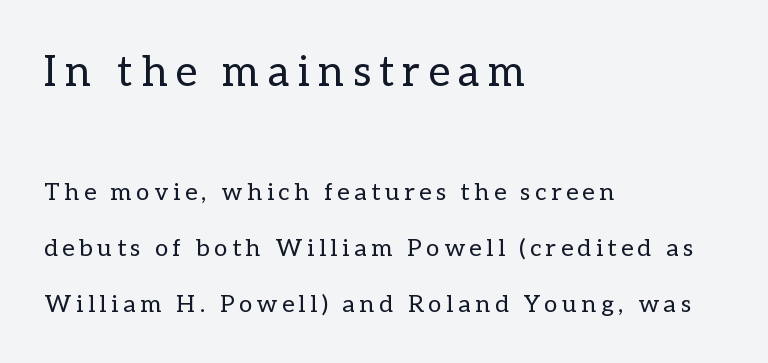
{"italic": "no", "bold": "no", "weight": "regular", "width": "normal", "stroke_contrast": "low", "x_height": "medium", "monospaced": "no", "underline": "no", "align": "left", "line_spacing": "loose", "line_spacing_ratio": 2.34, "letter_spacing": "wide", "letter_spacing_em": 0.2, "larger_block": "first", "size_ratio": 1.75, "glyph_px": 42}
